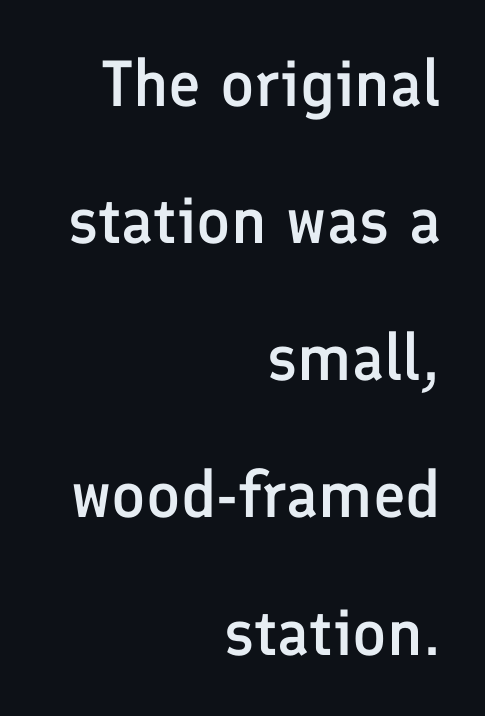
Q: Is the text bold? A: Semi-bold.
Q: Is the text italic (slanted)? A: No, it is upright.
Q: Is the typeface a serif or a sans-serif typeface? A: Sans-serif.
Q: Is the text underlined? A: No.
Q: How is the paragraph aligned? A: Right-aligned.
Q: Is the spacing between letters normal or unusually wide? A: Normal.
Q: Is the spacing between lines tight, normal or loose? A: Loose.
Q: Width (condensed, normal, or wide)? A: Normal.
Q: Stroke contrast? A: Low.
Q: x-height? A: Medium.
Q: Monospaced? A: No.
